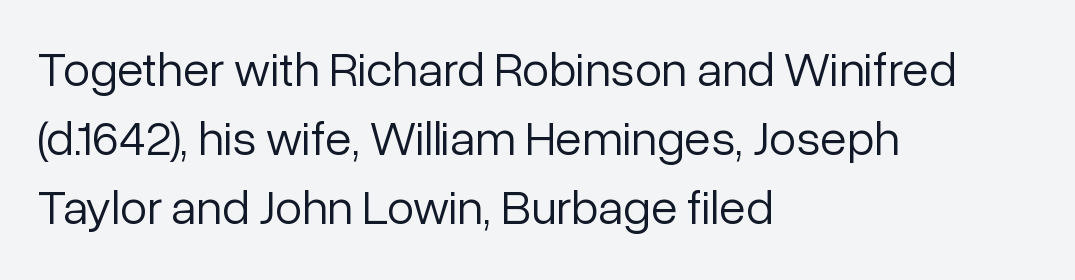
Serif or sans? Sans — the stroke terminals are bare. What's the leading like? Ordinary, nothing unusual. The space beneath each line is pristine and unruled. Stems and bowls with no extra thickness — not bold.
